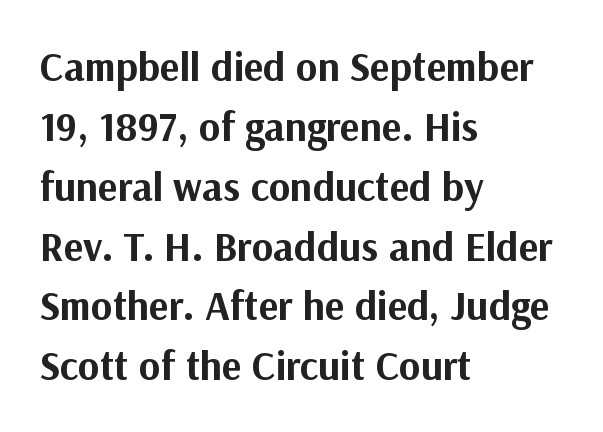
The gap between lines stays unmarked. Look at the stroke-to-counter ratio: heavy, a bold. The lines sit at an ordinary, default distance from one another. Is there any slant? The stems are plumb. This rendering employs a face without finishing strokes, i.e., a sans-serif.
